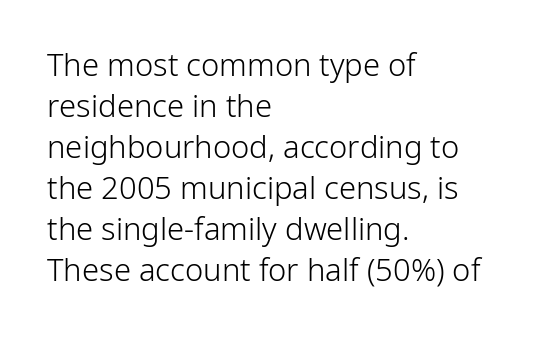
Q: Is the text bold? A: No.
Q: Is the text italic (slanted)? A: No, it is upright.
Q: Is the typeface a serif or a sans-serif typeface? A: Sans-serif.
Q: Is the text underlined? A: No.
Q: How is the paragraph aligned? A: Left-aligned.
Q: Is the spacing between letters normal or unusually wide? A: Normal.
Q: Is the spacing between lines tight, normal or loose? A: Normal.
Q: Width (condensed, normal, or wide)? A: Normal.
Q: Stroke contrast? A: Low.
Q: x-height? A: Medium.
Q: Monospaced? A: No.
